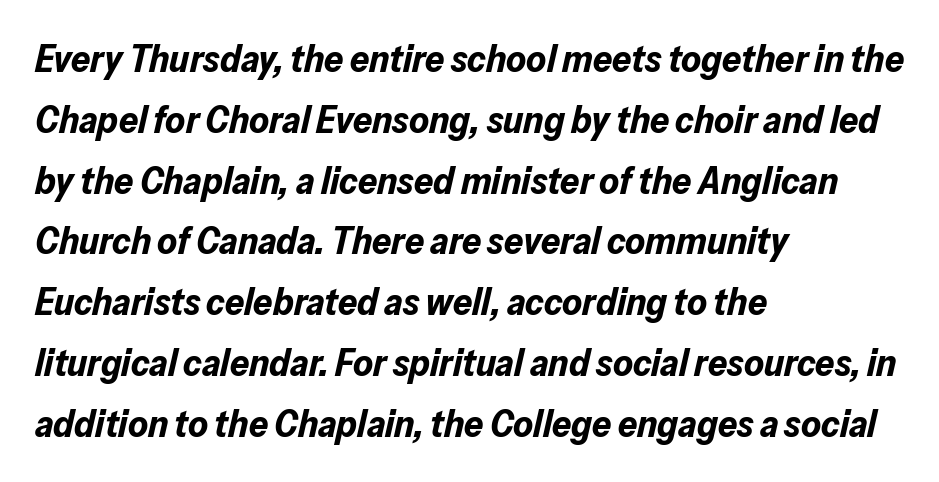
The image shows 38 px bold type, italic (leaning right); set left-aligned, normal line spacing (1.6x), normal letter spacing, not underlined; low stroke contrast and a medium x-height.
